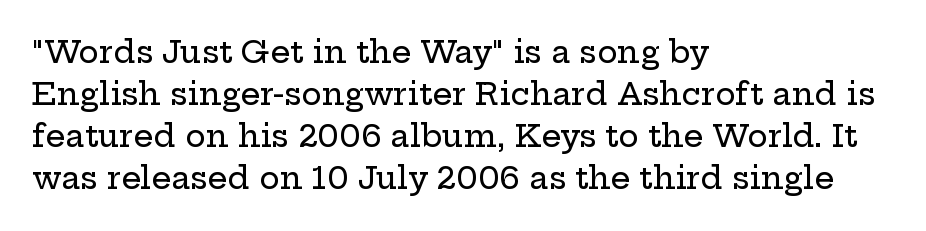
The image shows 31 px wide serif type, upright; set left-aligned, normal line spacing (1.36x), normal letter spacing, not underlined; low stroke contrast and a medium x-height.
